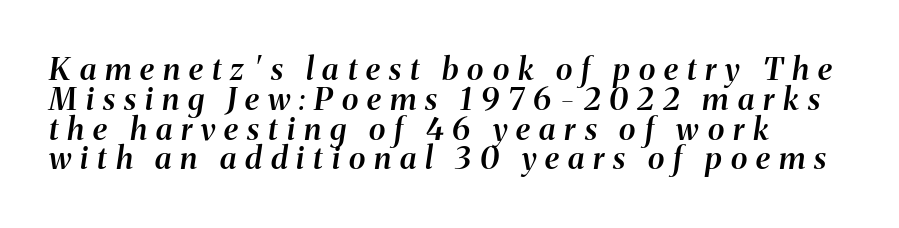
{"italic": "yes", "lean": "right", "slant_degrees": 8, "bold": "semi", "weight": "semibold", "width": "normal", "stroke_contrast": "medium", "x_height": "medium", "monospaced": "no", "underline": "no", "align": "left", "line_spacing": "tight", "line_spacing_ratio": 0.96, "letter_spacing": "wide", "letter_spacing_em": 0.29, "glyph_px": 31}
